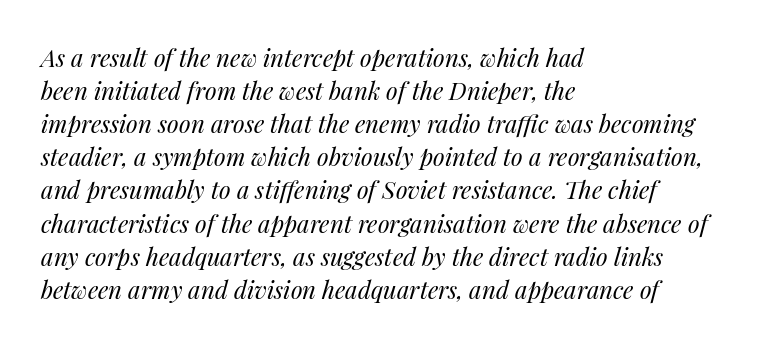
Caption: standard tracking, unaltered. Quick note: italic. Regarding leading, the lines here are spaced in the standard way. The baseline area is clear.
